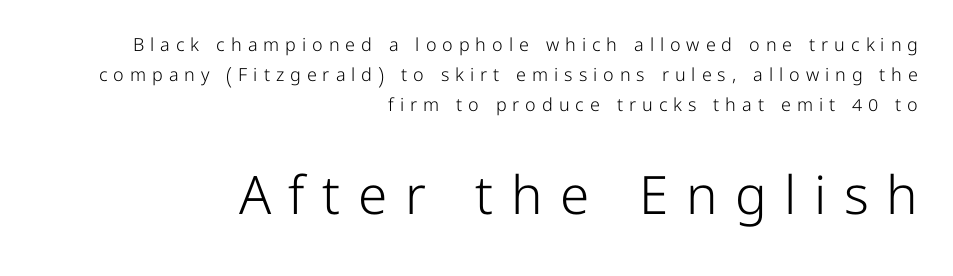
Horizontal alignment here is rightward, an uncommon choice for prose. These lines are rendered in a variable-pitch font. This rendering employs a face without finishing strokes, i.e., a sans-serif. The letters stand upright; this is a roman face.
